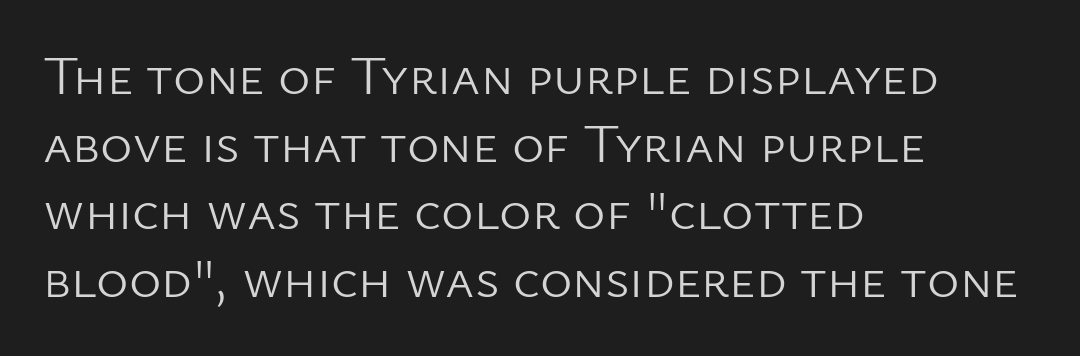
Q: Is the text bold? A: No.
Q: Is the text italic (slanted)? A: No, it is upright.
Q: Is the typeface a serif or a sans-serif typeface? A: Sans-serif.
Q: Is the text underlined? A: No.
Q: How is the paragraph aligned? A: Left-aligned.
Q: Is the spacing between letters normal or unusually wide? A: Normal.
Q: Width (condensed, normal, or wide)? A: Normal.
Q: Stroke contrast? A: Low.
Q: x-height? A: Medium.
Q: Monospaced? A: No.
